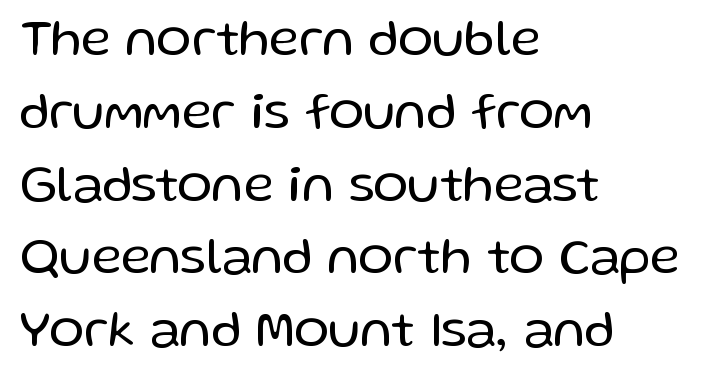
{"serif": "no", "italic": "no", "bold": "no", "weight": "regular", "width": "normal", "stroke_contrast": "low", "x_height": "medium", "monospaced": "no", "underline": "no", "align": "left", "line_spacing": "normal", "line_spacing_ratio": 1.4, "letter_spacing": "normal", "letter_spacing_em": 0.0, "glyph_px": 52}
